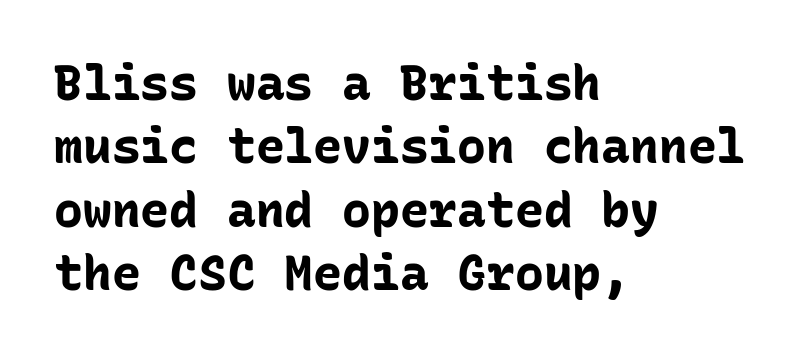
Layout note: lines flush left. Stroke thickness is high; the sample reads as a true bold. The type sits square on the baseline with zero lean. Glance below the letters and you will spot only blank space.
